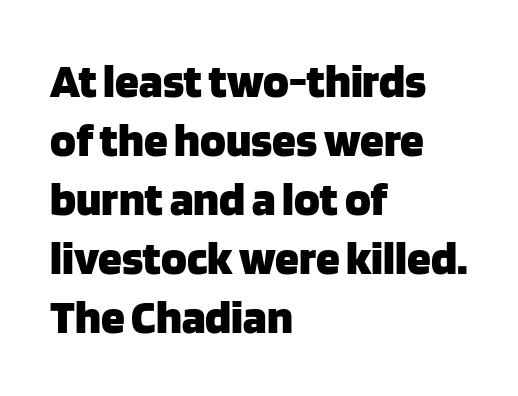
{"serif": "no", "italic": "no", "bold": "yes", "weight": "heavy", "width": "normal", "stroke_contrast": "low", "x_height": "large", "monospaced": "no", "underline": "no", "align": "left", "line_spacing_ratio": 1.23, "letter_spacing": "normal", "letter_spacing_em": 0.0, "glyph_px": 48}
